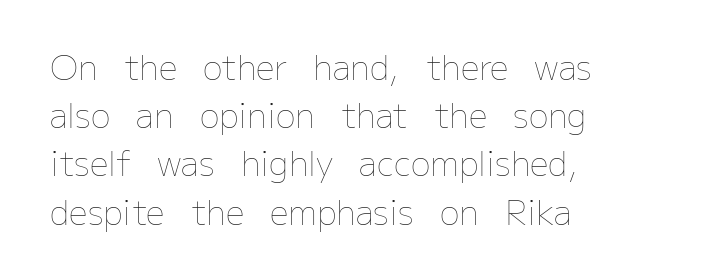
Q: Is the text bold? A: No.
Q: Is the text italic (slanted)? A: No, it is upright.
Q: Is the text underlined? A: No.
Q: How is the paragraph aligned? A: Left-aligned.
Q: Is the spacing between letters normal or unusually wide? A: Normal.
Q: Is the spacing between lines tight, normal or loose? A: Normal.
Q: Width (condensed, normal, or wide)? A: Normal.
Q: Stroke contrast? A: Low.
Q: x-height? A: Medium.
Q: Monospaced? A: No.
